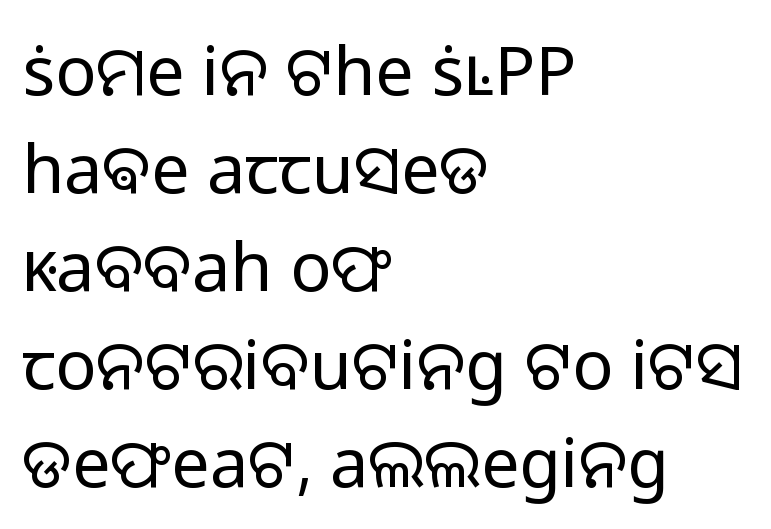
The image shows 68 px light sans-serif type, upright; set left-aligned, normal line spacing (1.44x), normal letter spacing, not underlined; low stroke contrast and a medium x-height.
